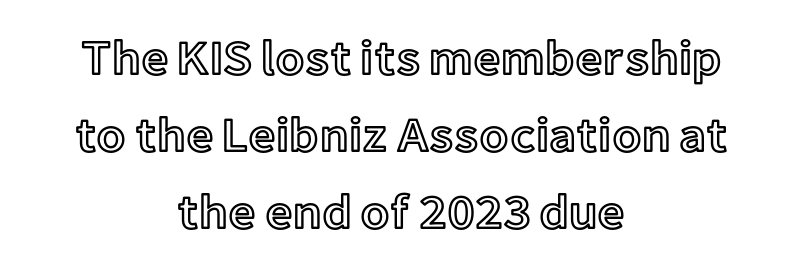
Spacing verdict: proportional, widths tailored to each character. The compositor balanced each line on the midline. The space beneath each line is pristine and unruled. Summary of vertical rhythm: regular, with standard interline spacing. Unlike italic type, these characters show no tilt at all.
